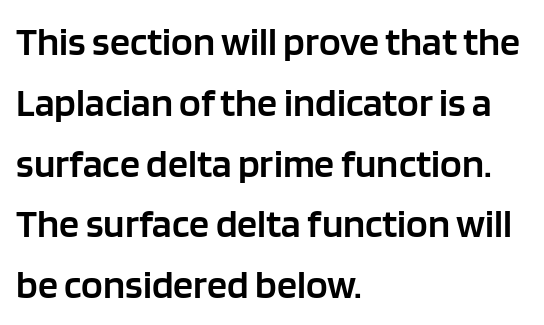
Q: Is the text bold? A: Semi-bold.
Q: Is the text italic (slanted)? A: No, it is upright.
Q: Is the typeface a serif or a sans-serif typeface? A: Sans-serif.
Q: Is the text underlined? A: No.
Q: How is the paragraph aligned? A: Left-aligned.
Q: Is the spacing between letters normal or unusually wide? A: Normal.
Q: Is the spacing between lines tight, normal or loose? A: Normal.
Q: Width (condensed, normal, or wide)? A: Normal.
Q: Stroke contrast? A: Low.
Q: x-height? A: Large.
Q: Monospaced? A: No.
